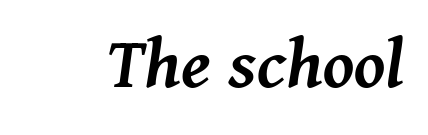
{"italic": "yes", "lean": "right", "slant_degrees": 11, "bold": "semi", "weight": "semibold", "width": "normal", "stroke_contrast": "medium", "x_height": "medium", "monospaced": "no", "underline": "no", "letter_spacing": "normal", "letter_spacing_em": 0.0, "glyph_px": 76}
